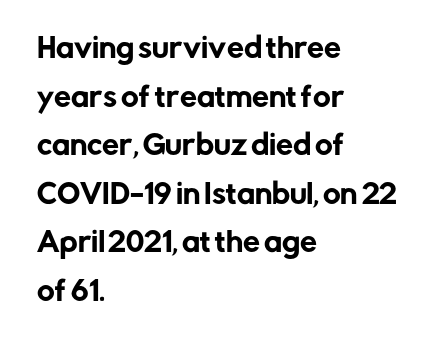
Anything drawn beneath the words? Only blank space. Students, note that the glyphs here touch the page at normal intervals. Every row of glyphs begins at an identical x-position on the left. The type sits square on the baseline with zero lean.
